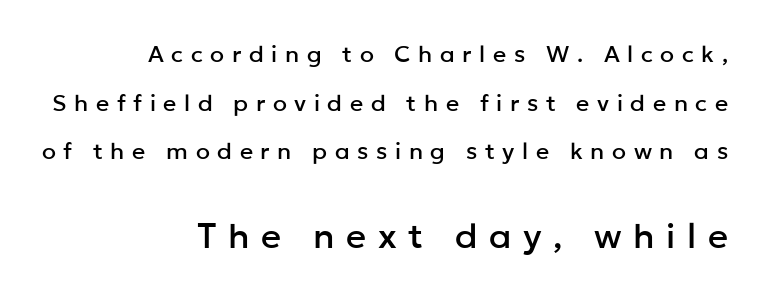
Q: Is the text italic (slanted)? A: No, it is upright.
Q: Is the typeface a serif or a sans-serif typeface? A: Sans-serif.
Q: Is the text underlined? A: No.
Q: How is the paragraph aligned? A: Right-aligned.
Q: Is the spacing between letters normal or unusually wide? A: Unusually wide.
Q: Is the spacing between lines tight, normal or loose? A: Loose.
Q: Which block of text is set in a larger size, the first (top) or the second (bottom)? A: The second (bottom) one.
Q: Width (condensed, normal, or wide)? A: Normal.
Q: Stroke contrast? A: Low.
Q: x-height? A: Medium.
Q: Monospaced? A: No.
